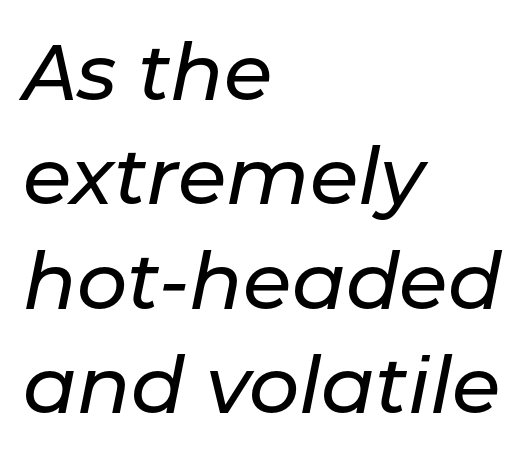
Q: Is the text italic (slanted)? A: Yes, it leans right by about 11 degrees.
Q: Is the text underlined? A: No.
Q: How is the paragraph aligned? A: Left-aligned.
Q: Is the spacing between letters normal or unusually wide? A: Normal.
Q: Is the spacing between lines tight, normal or loose? A: Normal.
Q: Width (condensed, normal, or wide)? A: Normal.
Q: Stroke contrast? A: Low.
Q: x-height? A: Medium.
Q: Monospaced? A: No.
